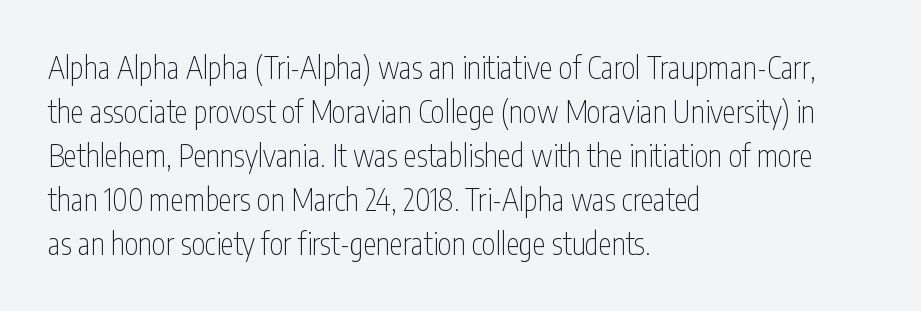
The image shows 30 px thin, condensed sans-serif type, upright; set left-aligned, normal line spacing (1.47x), normal letter spacing, not underlined; low stroke contrast and a medium x-height.
